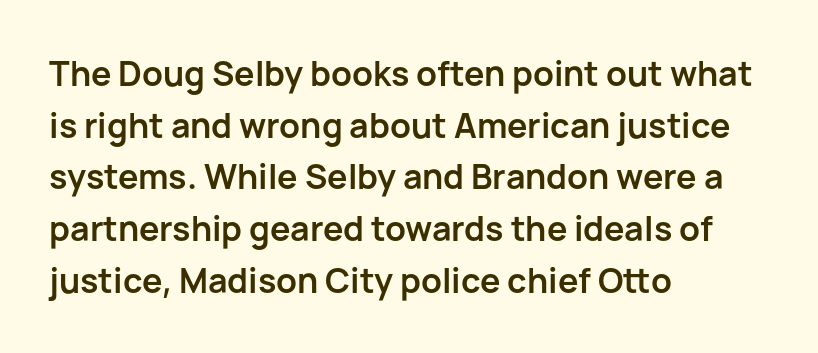
{"serif": "no", "italic": "no", "bold": "yes", "weight": "semibold", "width": "normal", "stroke_contrast": "low", "x_height": "medium", "monospaced": "no", "underline": "no", "align": "left", "line_spacing": "normal", "line_spacing_ratio": 1.52, "letter_spacing": "normal", "letter_spacing_em": 0.0, "glyph_px": 34}
